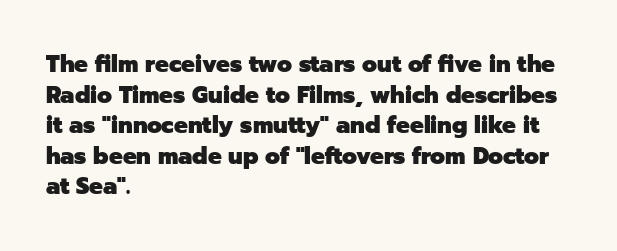
{"italic": "no", "bold": "yes", "underline": "no", "align": "left", "line_spacing": "normal", "line_spacing_ratio": 1.33, "letter_spacing": "normal", "letter_spacing_em": 0.0, "glyph_px": 23}
